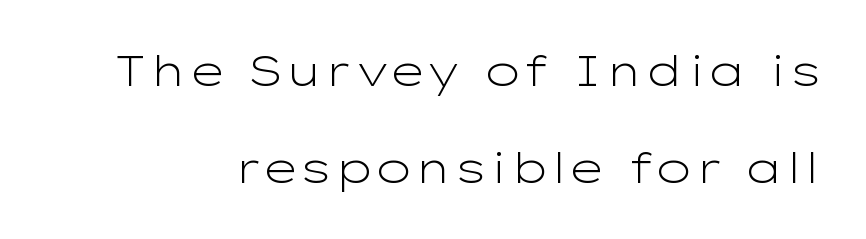
Q: Is the text bold? A: No.
Q: Is the text italic (slanted)? A: No, it is upright.
Q: Is the typeface a serif or a sans-serif typeface? A: Sans-serif.
Q: Is the text underlined? A: No.
Q: Is the spacing between letters normal or unusually wide? A: Normal.
Q: Is the spacing between lines tight, normal or loose? A: Loose.
Q: Width (condensed, normal, or wide)? A: Wide.
Q: Stroke contrast? A: Low.
Q: x-height? A: Medium.
Q: Monospaced? A: No.
